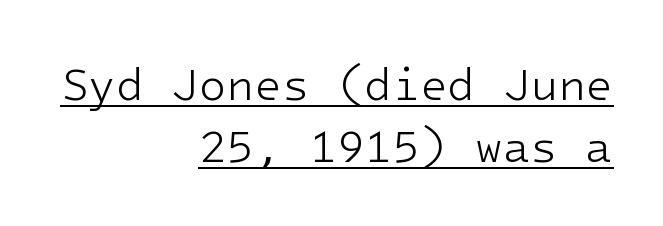
Q: Is the text bold? A: No.
Q: Is the text italic (slanted)? A: No, it is upright.
Q: Is the typeface a serif or a sans-serif typeface? A: Sans-serif.
Q: Is the text underlined? A: Yes.
Q: How is the paragraph aligned? A: Right-aligned.
Q: Is the spacing between letters normal or unusually wide? A: Normal.
Q: Is the spacing between lines tight, normal or loose? A: Normal.
Q: Width (condensed, normal, or wide)? A: Normal.
Q: Stroke contrast? A: Low.
Q: x-height? A: Medium.
